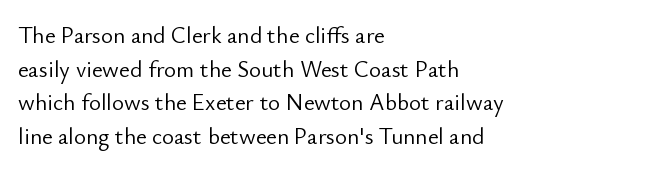
What stands out about the letter spacing? Nothing — it is the standard amount. Type without underlining. You can tell it's not italic because the verticals are truly vertical. Is there much room between lines? A standard amount, neither cramped nor airy.
